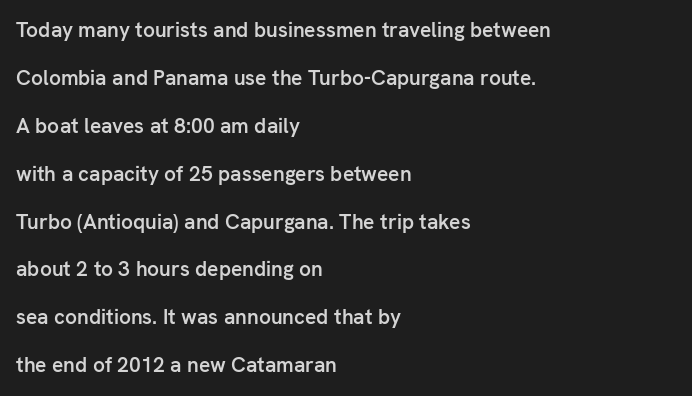
The image shows 21 px text type, upright; set left-aligned, loose line spacing (2.28x), normal letter spacing, not underlined.
